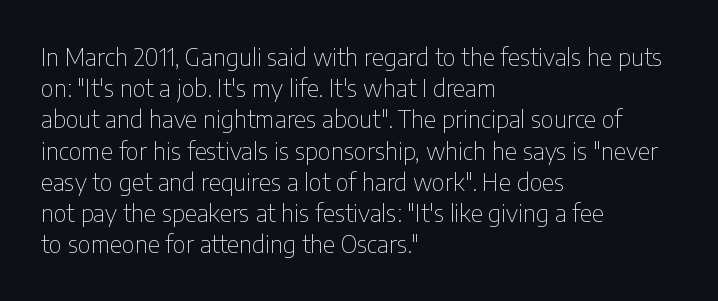
{"italic": "no", "bold": "no", "underline": "no", "align": "left", "line_spacing": "normal", "line_spacing_ratio": 1.3, "letter_spacing": "normal", "letter_spacing_em": 0.0, "glyph_px": 24}
